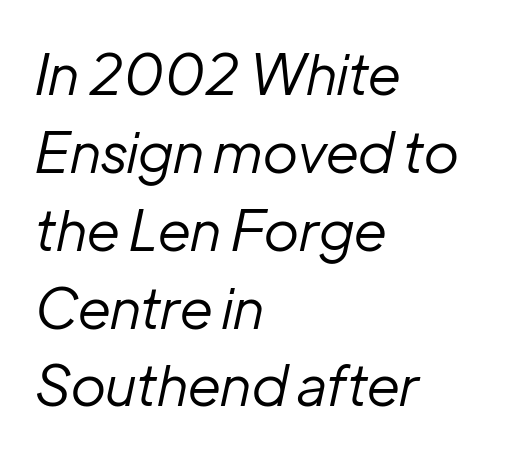
Q: Is the text bold? A: No.
Q: Is the text italic (slanted)? A: Yes, it leans right by about 12 degrees.
Q: Is the text underlined? A: No.
Q: How is the paragraph aligned? A: Left-aligned.
Q: Is the spacing between letters normal or unusually wide? A: Normal.
Q: Is the spacing between lines tight, normal or loose? A: Normal.
Q: Width (condensed, normal, or wide)? A: Normal.
Q: Stroke contrast? A: Low.
Q: x-height? A: Medium.
Q: Monospaced? A: No.
